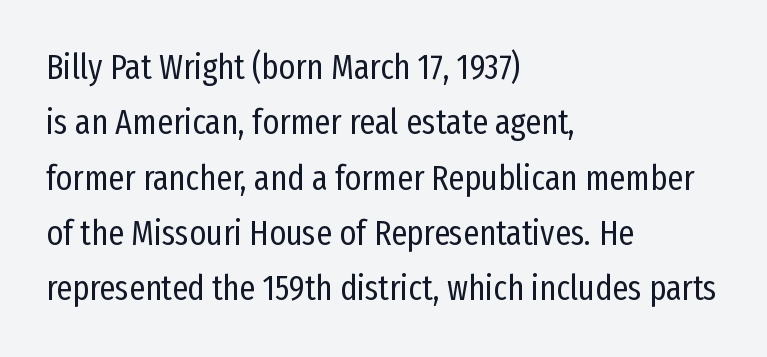
The space beneath each line is pristine and unruled. Posture: vertical. Spacing between characters is what you'd get straight out of the box. A light-to-regular cut is what we see here. Stroke terminals: plain, sans-serif.
